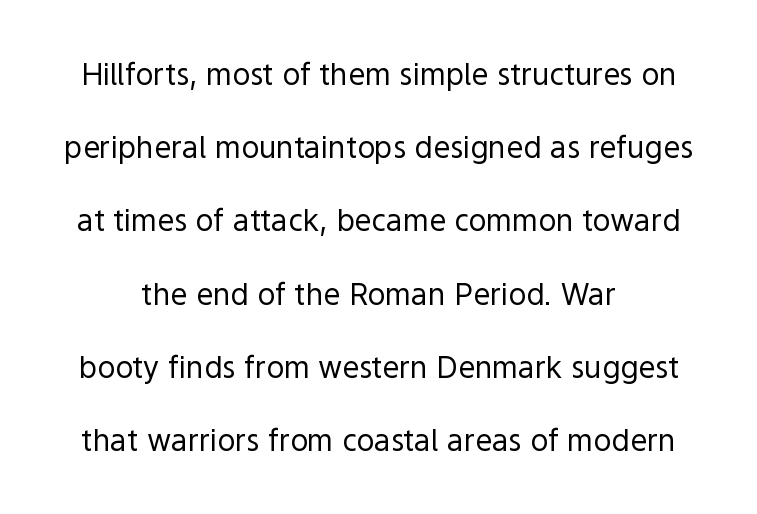
The image shows 30 px regular-weight sans-serif type, upright; set loose line spacing (2.44x), normal letter spacing, not underlined; a medium x-height.
